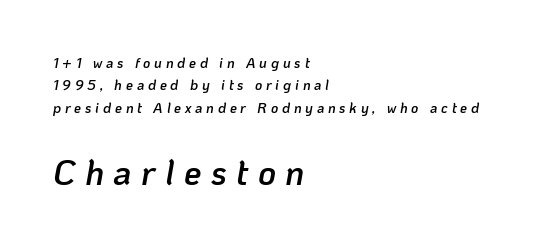
{"italic": "yes", "lean": "right", "slant_degrees": 10, "bold": "semi", "weight": "semibold", "width": "normal", "stroke_contrast": "low", "x_height": "medium", "monospaced": "no", "underline": "no", "align": "left", "line_spacing": "normal", "line_spacing_ratio": 1.59, "letter_spacing": "wide", "letter_spacing_em": 0.27, "larger_block": "second", "size_ratio": 2.5, "glyph_px": 35}
